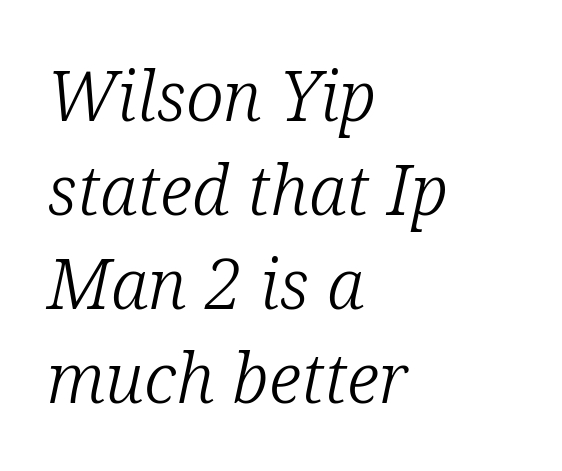
Q: Is the text bold? A: No.
Q: Is the text italic (slanted)? A: Yes, it leans right by about 12 degrees.
Q: Is the typeface a serif or a sans-serif typeface? A: Serif.
Q: Is the text underlined? A: No.
Q: How is the paragraph aligned? A: Left-aligned.
Q: Is the spacing between letters normal or unusually wide? A: Normal.
Q: Is the spacing between lines tight, normal or loose? A: Normal.
Q: Width (condensed, normal, or wide)? A: Normal.
Q: Stroke contrast? A: Low.
Q: x-height? A: Medium.
Q: Monospaced? A: No.
